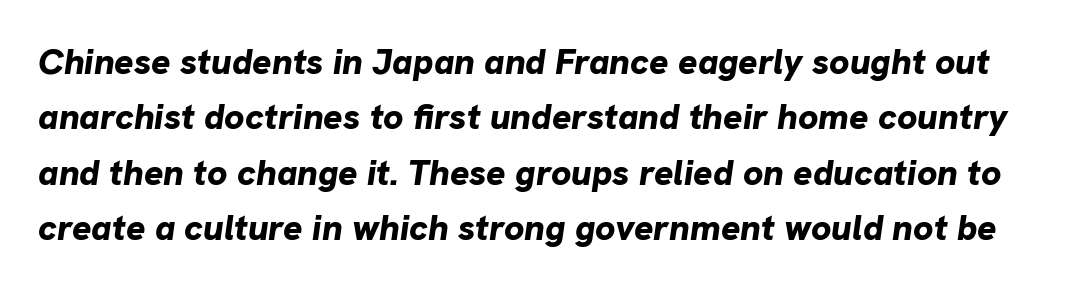
Q: Is the text bold? A: Yes.
Q: Is the text italic (slanted)? A: Yes, it leans right by about 8 degrees.
Q: Is the text underlined? A: No.
Q: Is the spacing between letters normal or unusually wide? A: Normal.
Q: Is the spacing between lines tight, normal or loose? A: Normal.
Q: Width (condensed, normal, or wide)? A: Normal.
Q: Stroke contrast? A: Low.
Q: x-height? A: Medium.
Q: Monospaced? A: No.
